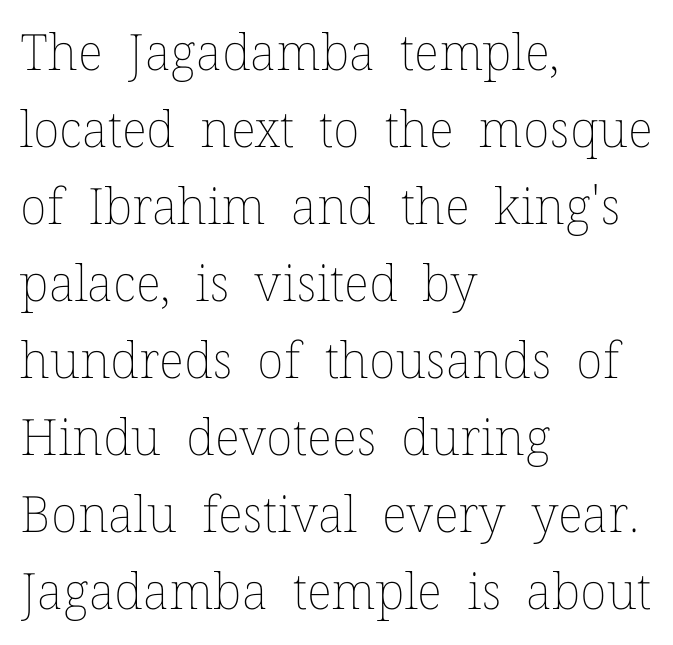
Q: Is the text bold? A: No.
Q: Is the text italic (slanted)? A: No, it is upright.
Q: Is the text underlined? A: No.
Q: How is the paragraph aligned? A: Left-aligned.
Q: Is the spacing between letters normal or unusually wide? A: Normal.
Q: Is the spacing between lines tight, normal or loose? A: Normal.
Q: Width (condensed, normal, or wide)? A: Normal.
Q: Stroke contrast? A: Low.
Q: x-height? A: Medium.
Q: Monospaced? A: No.
